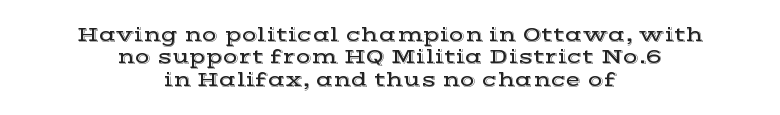
The image shows 20 px text type, upright; set centered, tight line spacing (1.12x), normal letter spacing, not underlined.
